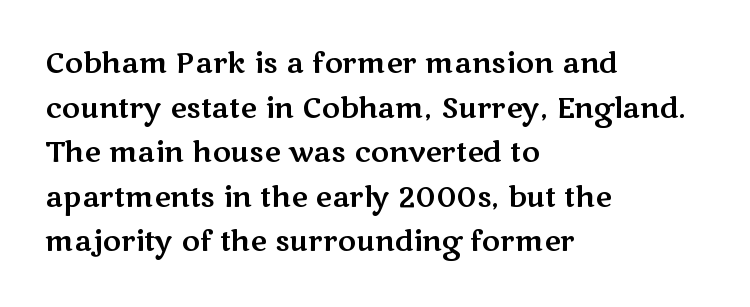
Q: Is the text italic (slanted)? A: No, it is upright.
Q: Is the typeface a serif or a sans-serif typeface? A: Sans-serif.
Q: Is the text underlined? A: No.
Q: How is the paragraph aligned? A: Left-aligned.
Q: Is the spacing between letters normal or unusually wide? A: Normal.
Q: Is the spacing between lines tight, normal or loose? A: Normal.
Q: Width (condensed, normal, or wide)? A: Wide.
Q: Stroke contrast? A: Medium.
Q: x-height? A: Medium.
Q: Monospaced? A: No.
